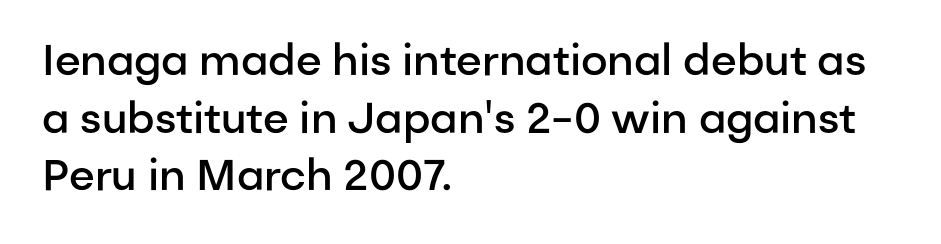
The image shows 43 px semibold sans-serif type, upright; set left-aligned, normal line spacing (1.34x), normal letter spacing, not underlined; low stroke contrast and a medium x-height.
